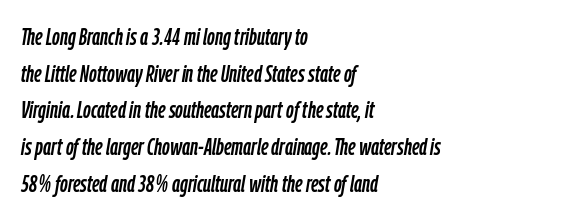
{"italic": "yes", "lean": "right", "slant_degrees": 9, "underline": "no", "align": "left", "line_spacing": "normal", "line_spacing_ratio": 1.53, "letter_spacing": "normal", "letter_spacing_em": 0.0, "glyph_px": 24}
